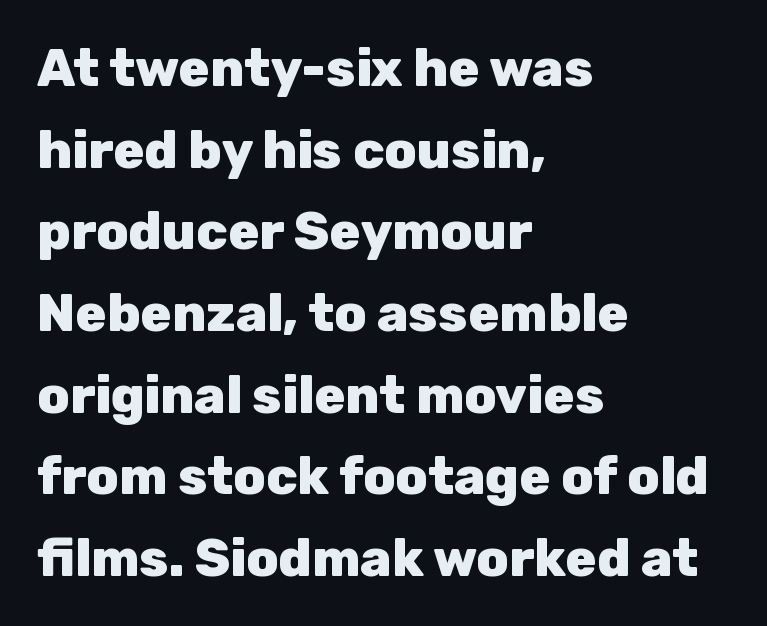
Font category for this specimen: sans-serif. This sample has the flowing, uneven cadence of proportional lettering. The rows are spaced the way most documents space them. Tracking value appears to be zero — textbook default spacing. Type without underlining. The axis of the letterforms is exactly vertical.
